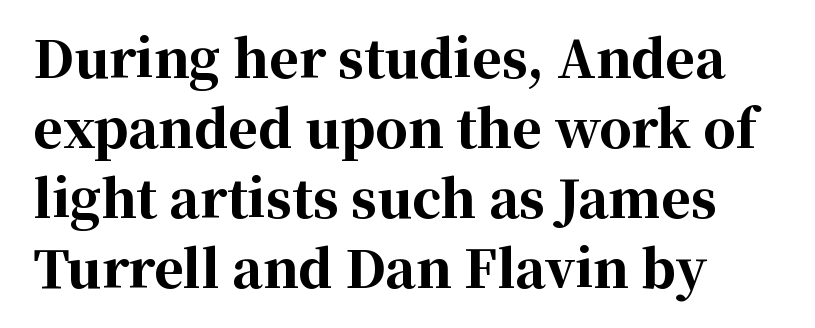
The image shows 51 px bold serif type, upright; set left-aligned, normal line spacing (1.37x), normal letter spacing, not underlined; high stroke contrast and a medium x-height.
